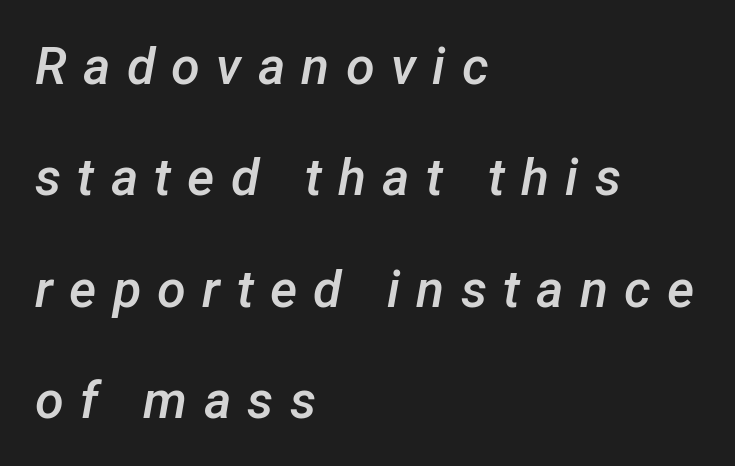
The image shows 52 px semibold type, italic (leaning right); set left-aligned, loose line spacing (2.14x), unusually wide letter spacing (+0.31 em), not underlined; low stroke contrast and a medium x-height.
